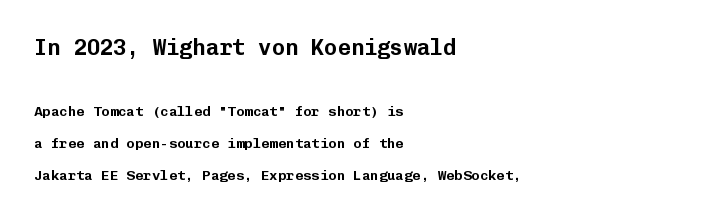
Character size in the leading block exceeds that of the trailing block. A bare baseline throughout the passage. These lines stand farther apart than default settings would place them. Observe the ordinary spacing: letters are neighbours, not strangers. Compared with a centered layout, this one pins lines to the left instead.
